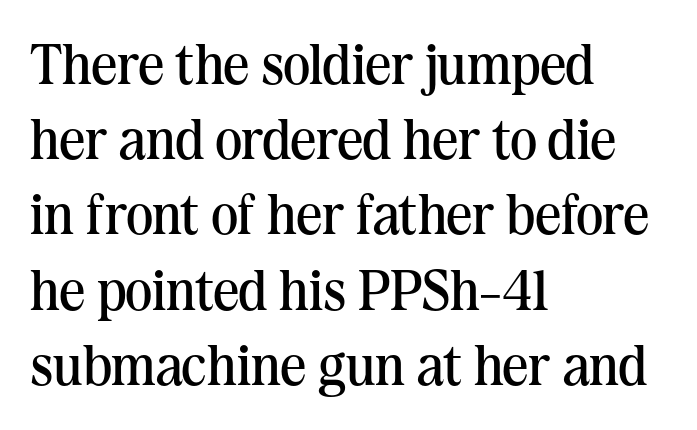
The image shows 57 px regular-weight serif type, upright; set left-aligned, normal line spacing (1.32x), normal letter spacing, not underlined; medium stroke contrast and a medium x-height.
